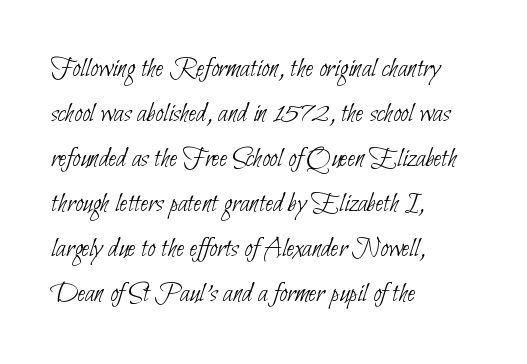
{"serif": "no", "bold": "no", "weight": "thin", "width": "condensed", "stroke_contrast": "low", "x_height": "small", "monospaced": "no", "underline": "no", "align": "left", "line_spacing": "normal", "line_spacing_ratio": 1.55, "letter_spacing": "normal", "letter_spacing_em": 0.0, "glyph_px": 29}
